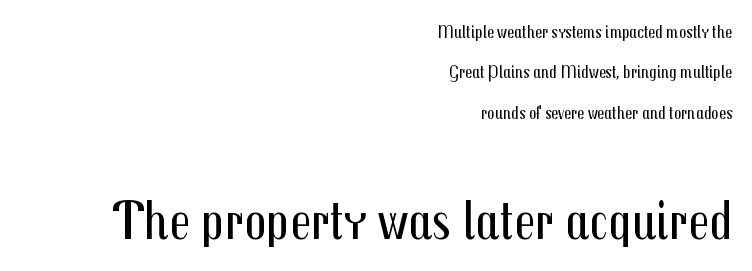
{"serif": "no", "italic": "no", "bold": "no", "weight": "regular", "width": "condensed", "stroke_contrast": "medium", "x_height": "medium", "monospaced": "no", "underline": "no", "align": "right", "line_spacing": "loose", "line_spacing_ratio": 2.24, "letter_spacing": "normal", "letter_spacing_em": 0.0, "larger_block": "second", "size_ratio": 3.06, "glyph_px": 55}
